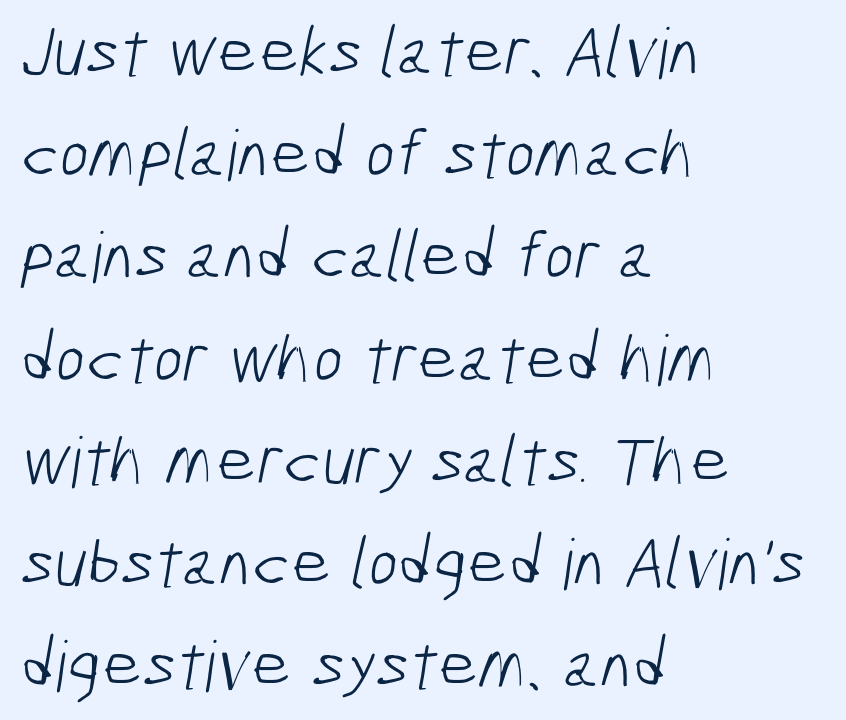
The image shows 70 px light, condensed sans-serif type; set left-aligned, normal line spacing (1.46x), normal letter spacing, not underlined; low stroke contrast and a medium x-height.
